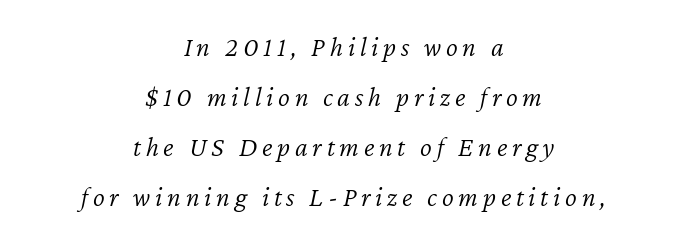
Think standard paragraph weight, or any step lighter than that. Honestly, there is no underline to notice here at all. Note the varied advance widths — an 'i' is clearly narrower than an 'm'. The whole block is typeset with a tilt. The whitespace from short lines is split evenly between both sides.
